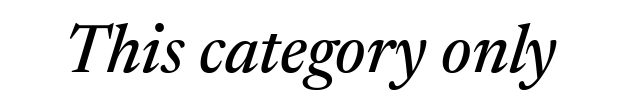
Q: Is the text italic (slanted)? A: Yes, it leans right by about 17 degrees.
Q: Is the typeface a serif or a sans-serif typeface? A: Serif.
Q: Is the text underlined? A: No.
Q: Is the spacing between letters normal or unusually wide? A: Normal.
Q: Width (condensed, normal, or wide)? A: Normal.
Q: Stroke contrast? A: Medium.
Q: x-height? A: Medium.
Q: Monospaced? A: No.
